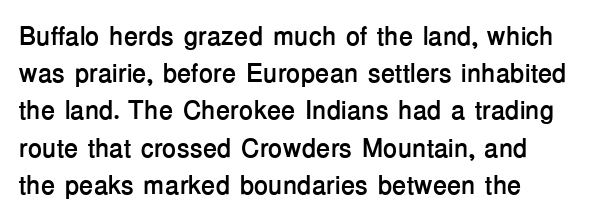
The image shows 26 px bold type, upright; set normal line spacing (1.43x), normal letter spacing, not underlined.
